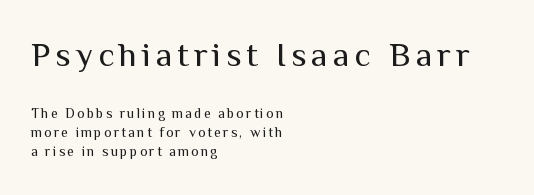
{"serif": "no", "italic": "no", "bold": "no", "weight": "regular", "width": "normal", "stroke_contrast": "medium", "x_height": "medium", "monospaced": "no", "underline": "no", "align": "left", "line_spacing": "normal", "line_spacing_ratio": 1.33, "larger_block": "first", "size_ratio": 2.43, "glyph_px": 34}
